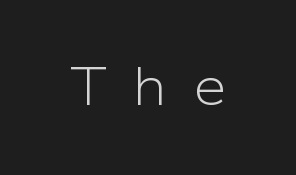
The image shows 54 px light sans-serif type, upright; set unusually wide letter spacing (+0.48 em), not underlined; low stroke contrast and a medium x-height.
